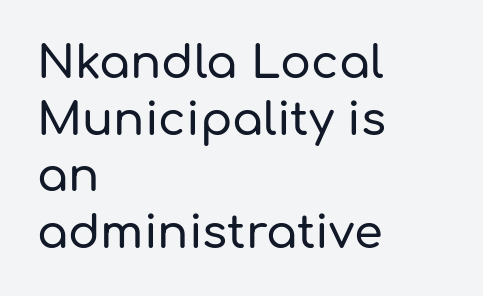
The image shows 46 px sans-serif type, upright; set left-aligned, line spacing 1.23x, normal letter spacing, not underlined; low stroke contrast and a medium x-height.
